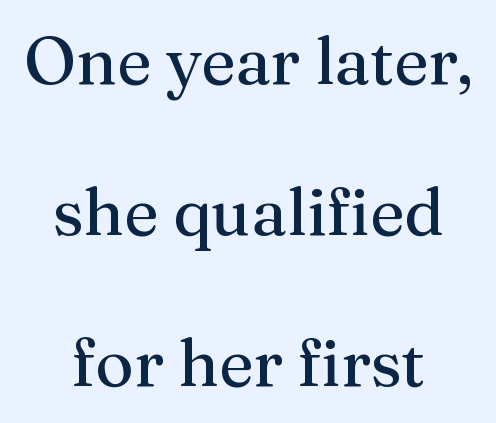
{"serif": "yes", "italic": "no", "width": "normal", "stroke_contrast": "medium", "x_height": "medium", "monospaced": "no", "underline": "no", "align": "center", "line_spacing": "loose", "line_spacing_ratio": 2.29, "letter_spacing": "normal", "letter_spacing_em": 0.0, "glyph_px": 66}
